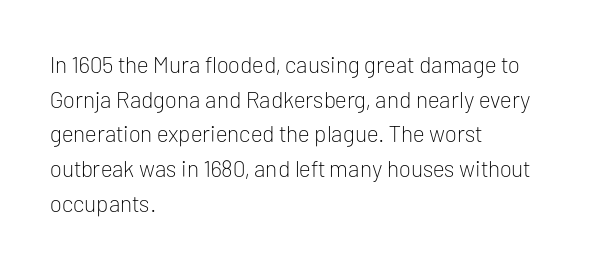
{"italic": "no", "bold": "no", "underline": "no", "align": "left", "line_spacing": "normal", "line_spacing_ratio": 1.51, "letter_spacing": "normal", "letter_spacing_em": 0.0, "glyph_px": 23}
